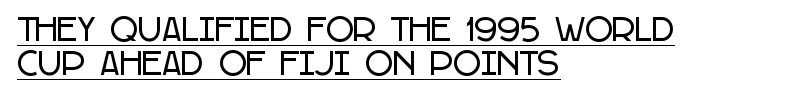
This sample uses an upright cut, with every glyph sitting square on the baseline. No extra tracking has been applied to these lines. Classification — sans serif. What decoration does the sample have? An underline.
